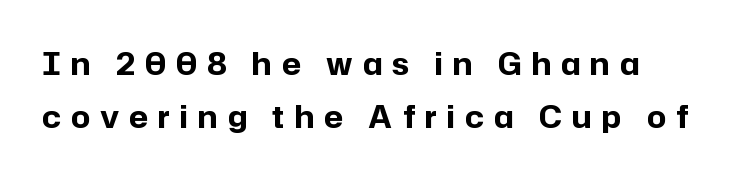
{"serif": "no", "italic": "no", "bold": "yes", "weight": "bold", "width": "normal", "stroke_contrast": "low", "x_height": "medium", "monospaced": "no", "underline": "no", "line_spacing_ratio": 1.77, "letter_spacing": "wide", "letter_spacing_em": 0.34, "glyph_px": 30}
